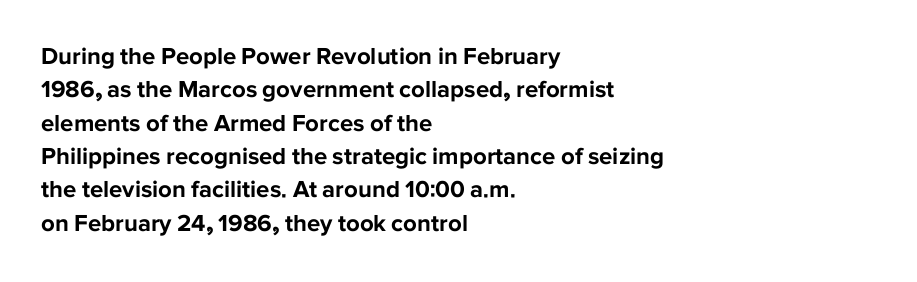
Q: Is the text bold? A: Yes.
Q: Is the text italic (slanted)? A: No, it is upright.
Q: Is the text underlined? A: No.
Q: How is the paragraph aligned? A: Left-aligned.
Q: Is the spacing between letters normal or unusually wide? A: Normal.
Q: Is the spacing between lines tight, normal or loose? A: Normal.
